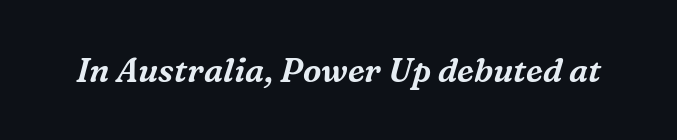
The image shows 33 px serif type, italic (leaning right); set normal letter spacing, not underlined; medium stroke contrast and a medium x-height.
